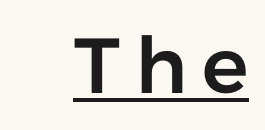
This sample has the flowing, uneven cadence of proportional lettering. This is underlined copy, the kind a proofreader might mark for attention. The glyphs in this specimen are sans serif. Does the lettering tilt? It doesn't — this is upright.
